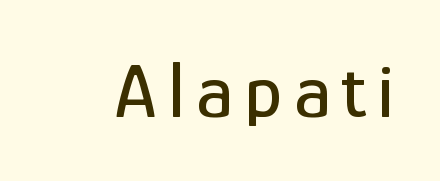
Q: Is the text italic (slanted)? A: No, it is upright.
Q: Is the typeface a serif or a sans-serif typeface? A: Sans-serif.
Q: Is the text underlined? A: No.
Q: Width (condensed, normal, or wide)? A: Condensed.
Q: Stroke contrast? A: Low.
Q: x-height? A: Medium.
Q: Monospaced? A: No.
